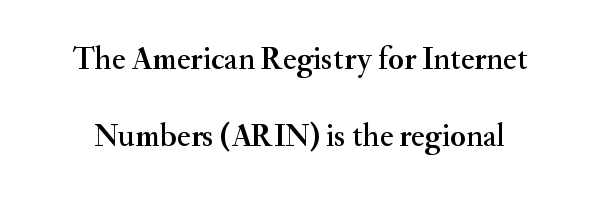
{"serif": "yes", "italic": "no", "width": "normal", "stroke_contrast": "medium", "x_height": "small", "monospaced": "no", "underline": "no", "line_spacing": "loose", "line_spacing_ratio": 2.42, "letter_spacing": "normal", "letter_spacing_em": 0.0, "glyph_px": 32}
